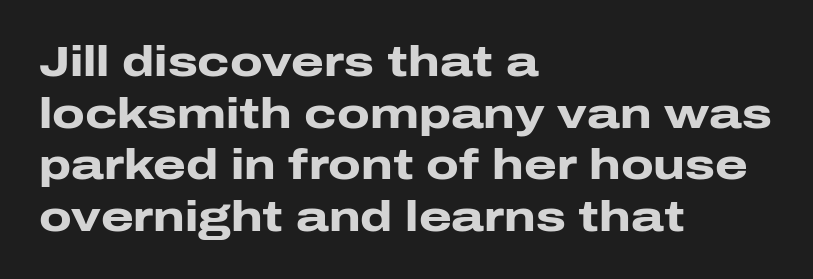
The image shows 42 px heavy, wide sans-serif type, upright; set left-aligned, line spacing 1.23x, normal letter spacing, not underlined; low stroke contrast and a medium x-height.
